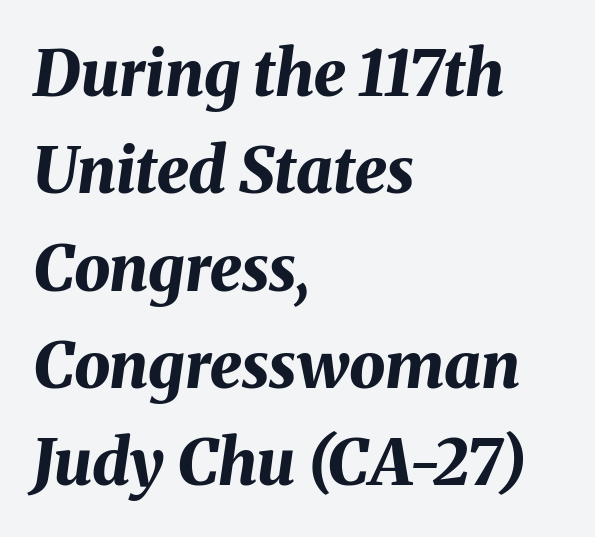
{"italic": "yes", "lean": "right", "slant_degrees": 8, "bold": "yes", "weight": "bold", "width": "normal", "stroke_contrast": "medium", "x_height": "medium", "monospaced": "no", "underline": "no", "align": "left", "line_spacing": "normal", "line_spacing_ratio": 1.52, "letter_spacing": "normal", "letter_spacing_em": 0.0, "glyph_px": 64}
